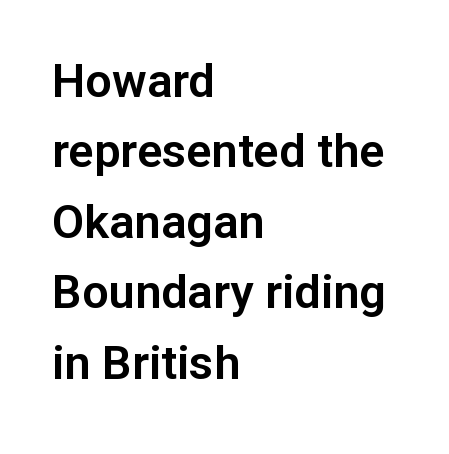
The image shows 47 px sans-serif type, upright; set left-aligned, normal line spacing (1.5x), normal letter spacing, not underlined; low stroke contrast and a medium x-height.
